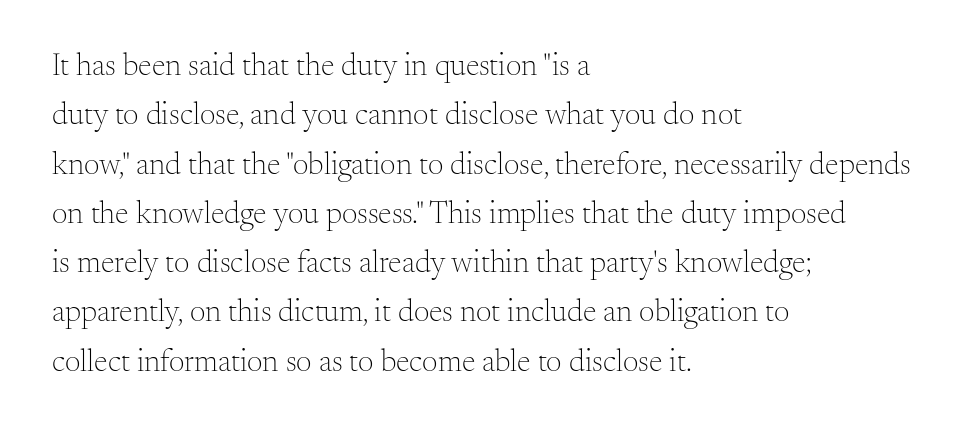
Q: Is the text bold? A: No.
Q: Is the text italic (slanted)? A: No, it is upright.
Q: Is the typeface a serif or a sans-serif typeface? A: Serif.
Q: Is the text underlined? A: No.
Q: How is the paragraph aligned? A: Left-aligned.
Q: Is the spacing between letters normal or unusually wide? A: Normal.
Q: Is the spacing between lines tight, normal or loose? A: Normal.
Q: Width (condensed, normal, or wide)? A: Normal.
Q: Stroke contrast? A: Medium.
Q: x-height? A: Small.
Q: Monospaced? A: No.
